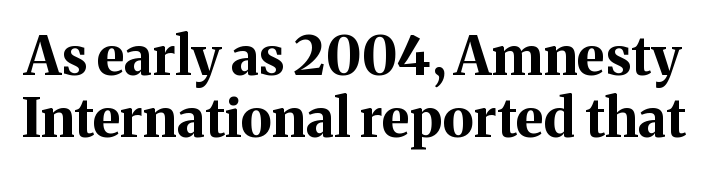
{"serif": "yes", "italic": "no", "bold": "yes", "weight": "bold", "width": "normal", "stroke_contrast": "medium", "x_height": "medium", "monospaced": "no", "underline": "no", "line_spacing": "tight", "line_spacing_ratio": 1.15, "letter_spacing": "normal", "letter_spacing_em": 0.0, "glyph_px": 54}
